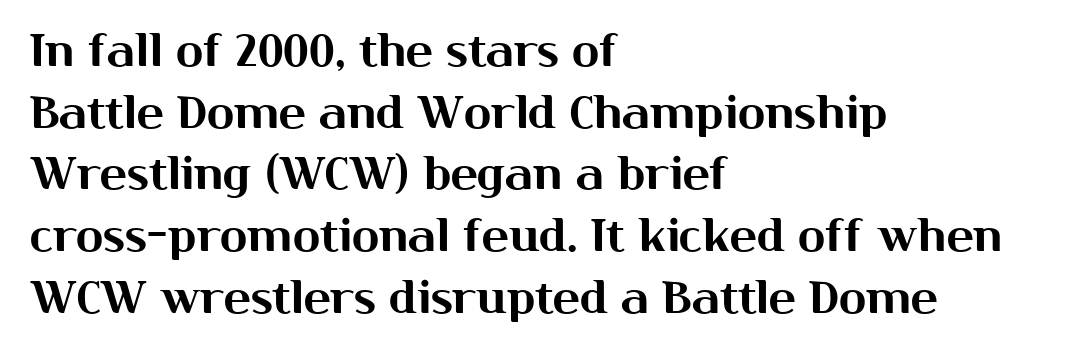
The letters carry no serifs — their stems end cleanly without finishing strokes. A normal amount of white space separates one row of letters from the next. Rendered with straight, roman letterforms. Here the glyphs are tracked normally, forming tight word shapes. Think of a printed novel: that variable character pitch is what you see here.
